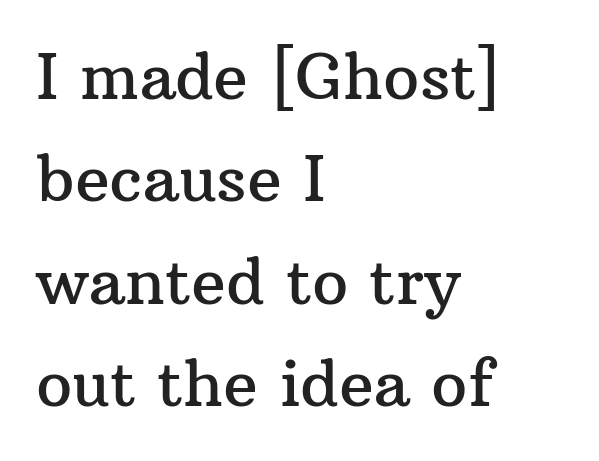
Character widths vary here, with narrow letters taking less room than wide ones. Observe the serifs anchoring each vertical stroke in this sample. A typesetter would call this zero additional tracking. The ragged edge is on the right, which tells us the setting is flush left.
